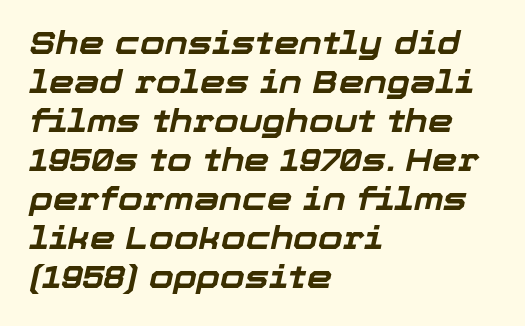
{"italic": "yes", "lean": "right", "slant_degrees": 12, "bold": "yes", "weight": "bold", "width": "normal", "stroke_contrast": "low", "x_height": "medium", "monospaced": "no", "underline": "no", "align": "left", "line_spacing_ratio": 1.22, "letter_spacing": "normal", "letter_spacing_em": 0.0, "glyph_px": 32}
